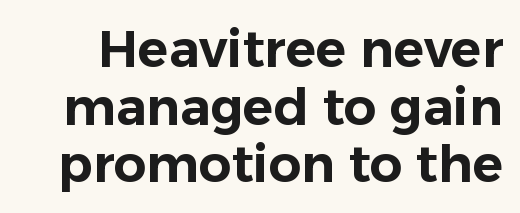
Looks like regular typesetting: each glyph gets only the width it needs. Font category for this specimen: sans-serif. In terms of posture, this sample is upright. The baseline area is clear.
